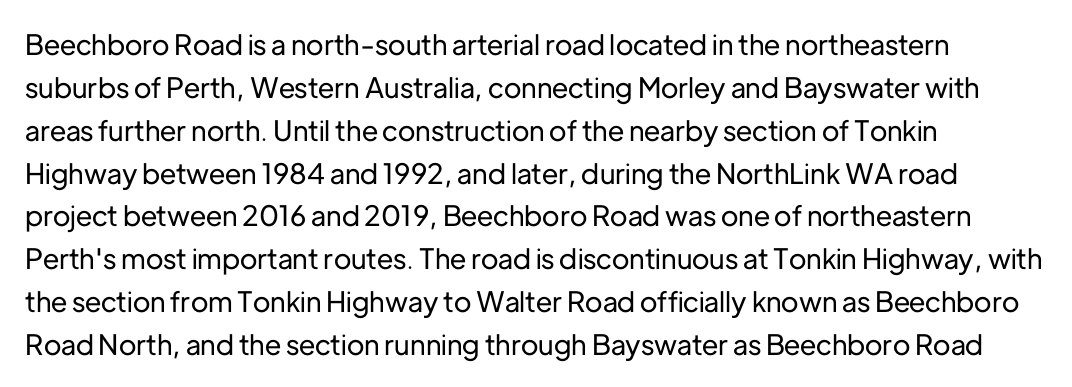
{"serif": "no", "italic": "no", "width": "normal", "stroke_contrast": "low", "x_height": "medium", "monospaced": "no", "underline": "no", "align": "left", "line_spacing": "normal", "line_spacing_ratio": 1.53, "letter_spacing": "normal", "letter_spacing_em": 0.0, "glyph_px": 28}
